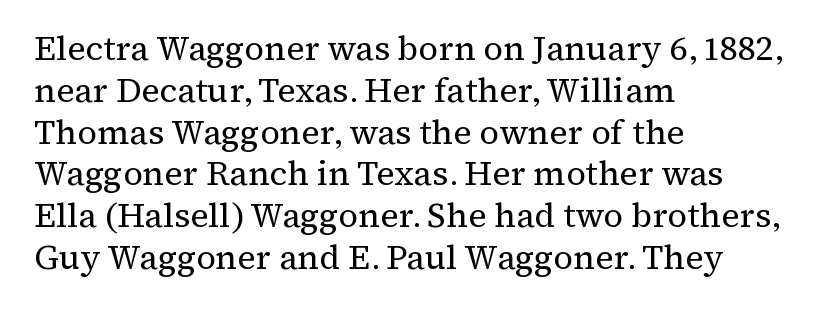
Is this a fixed-width face? No — the glyphs have proportional, varying widths. Typographically, this falls in the serif category. The text block is weighted toward the left margin, trailing off unevenly rightward. The letterforms sit at book weight or below. The space beneath each line is pristine and unruled.
